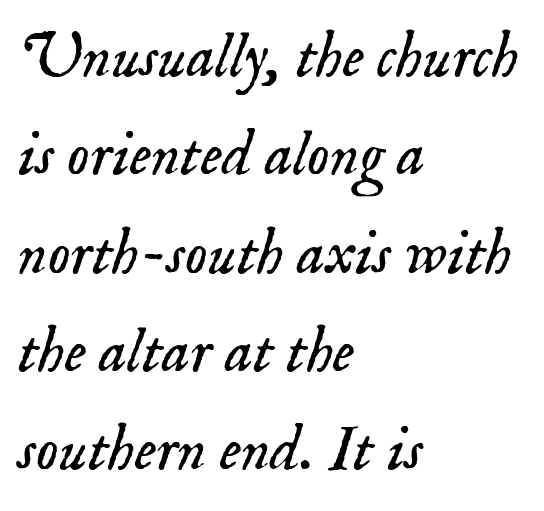
Q: Is the text bold? A: No.
Q: Is the text italic (slanted)? A: Yes, it leans right by about 18 degrees.
Q: Is the typeface a serif or a sans-serif typeface? A: Serif.
Q: Is the text underlined? A: No.
Q: How is the paragraph aligned? A: Left-aligned.
Q: Is the spacing between letters normal or unusually wide? A: Normal.
Q: Is the spacing between lines tight, normal or loose? A: Normal.
Q: Width (condensed, normal, or wide)? A: Normal.
Q: Stroke contrast? A: Low.
Q: x-height? A: Small.
Q: Monospaced? A: No.
